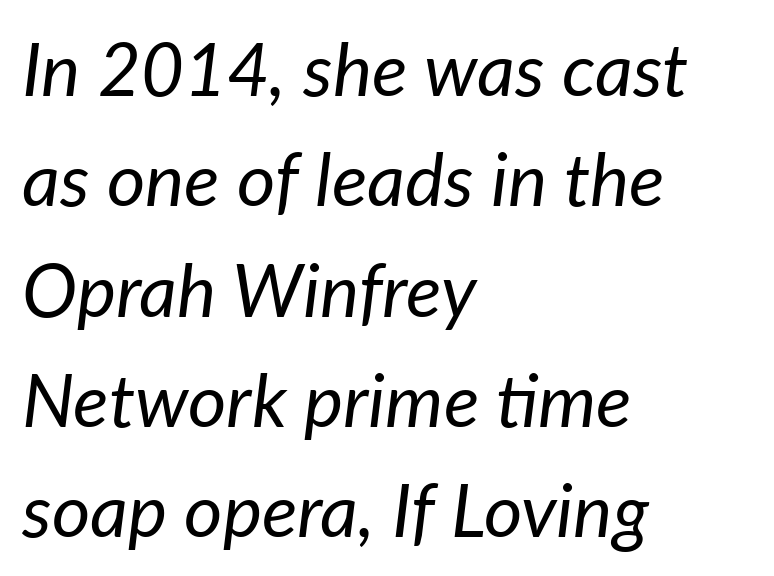
The image shows 74 px regular-weight type, italic (leaning right); set left-aligned, normal line spacing (1.49x), normal letter spacing, not underlined; low stroke contrast and a medium x-height.
